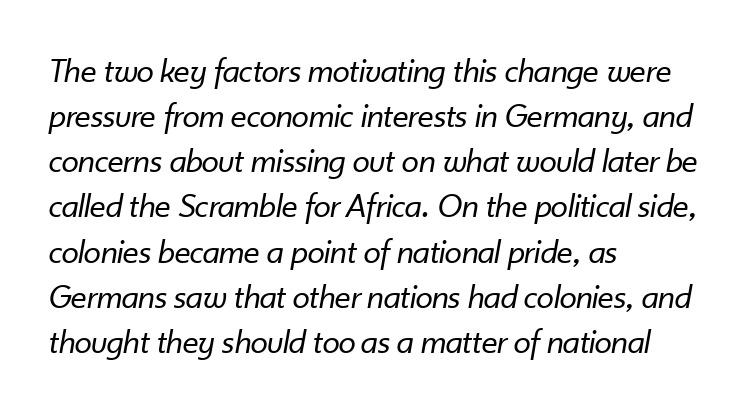
Q: Is the text bold? A: No.
Q: Is the text italic (slanted)? A: Yes, it leans right by about 10 degrees.
Q: Is the text underlined? A: No.
Q: How is the paragraph aligned? A: Left-aligned.
Q: Is the spacing between letters normal or unusually wide? A: Normal.
Q: Is the spacing between lines tight, normal or loose? A: Normal.
Q: Width (condensed, normal, or wide)? A: Normal.
Q: Stroke contrast? A: Low.
Q: x-height? A: Small.
Q: Monospaced? A: No.
